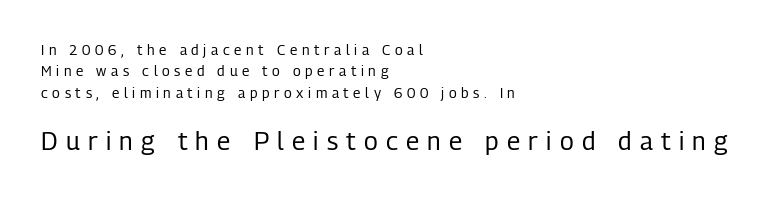
Q: Is the text bold? A: No.
Q: Is the text italic (slanted)? A: No, it is upright.
Q: Is the text underlined? A: No.
Q: How is the paragraph aligned? A: Left-aligned.
Q: Is the spacing between letters normal or unusually wide? A: Unusually wide.
Q: Is the spacing between lines tight, normal or loose? A: Normal.
Q: Which block of text is set in a larger size, the first (top) or the second (bottom)? A: The second (bottom) one.
